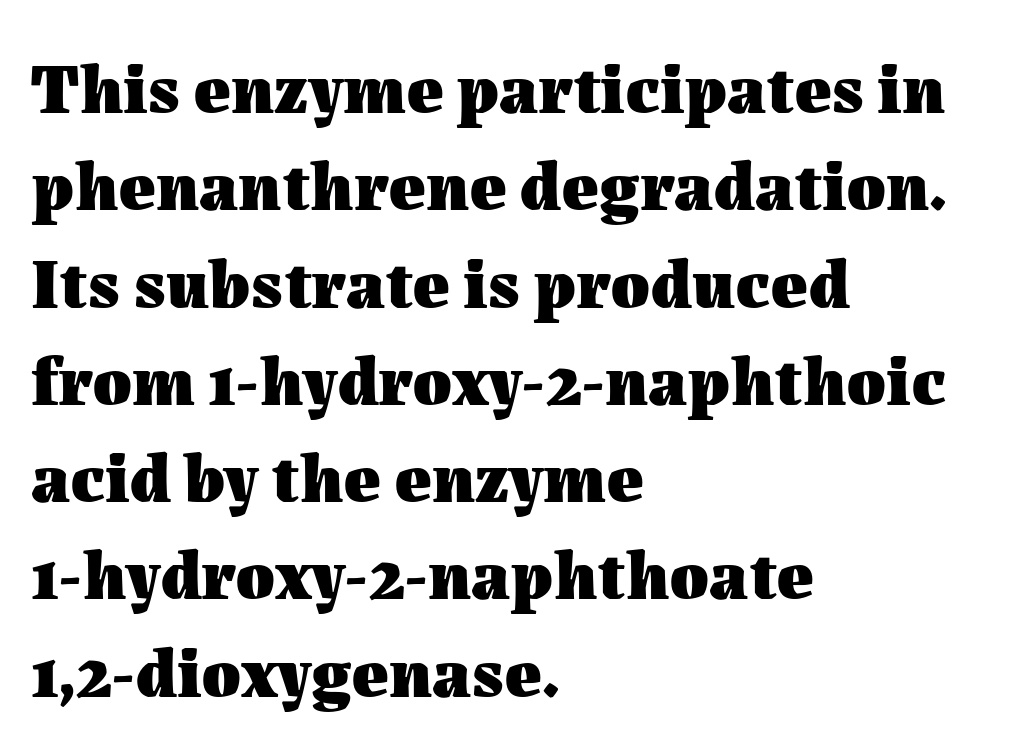
Glance below the letters and you will spot only blank space. What weight is shown? A full bold with thick strokes. Words appear dense and cohesive because spacing is normal. The line-height multiplier appears to be the usual default. Posture: vertical.
